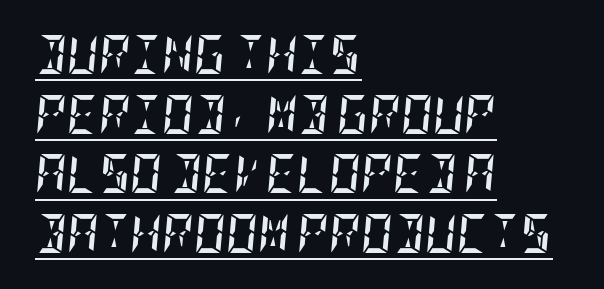
The image shows 39 px semibold, condensed type, italic (leaning right); set left-aligned, normal line spacing (1.53x), normal letter spacing, underlined; low stroke contrast and a large x-height.
